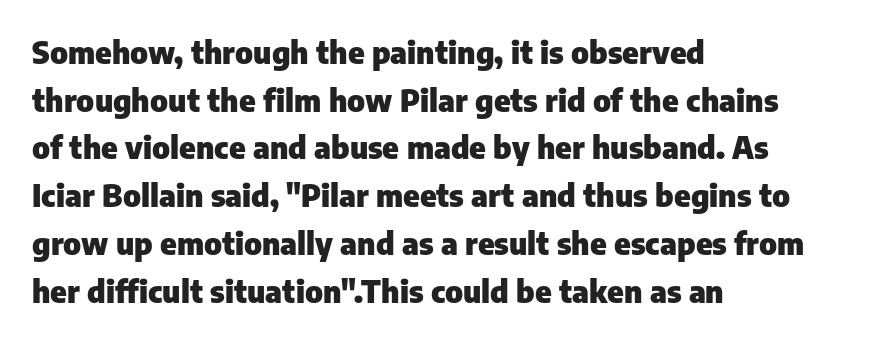
The image shows 31 px heavy sans-serif type, upright; set left-aligned, normal line spacing (1.54x), normal letter spacing, not underlined; low stroke contrast and a medium x-height.
